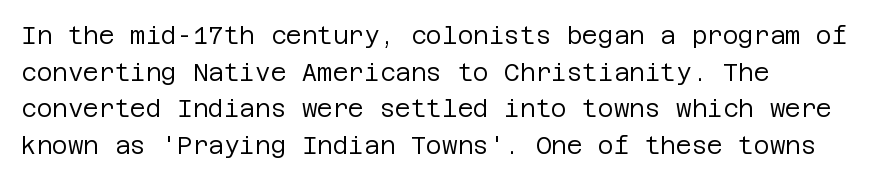
The image shows 24 px text type, upright; set left-aligned, normal line spacing (1.53x), normal letter spacing, not underlined.
